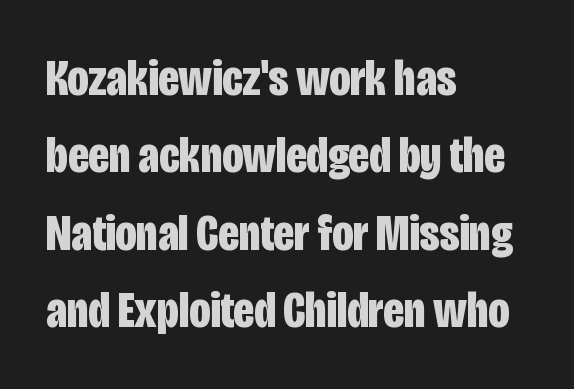
{"serif": "no", "italic": "no", "bold": "yes", "weight": "bold", "width": "condensed", "stroke_contrast": "low", "x_height": "large", "monospaced": "no", "underline": "no", "align": "left", "line_spacing": "normal", "line_spacing_ratio": 1.49, "letter_spacing": "normal", "letter_spacing_em": 0.0, "glyph_px": 52}
